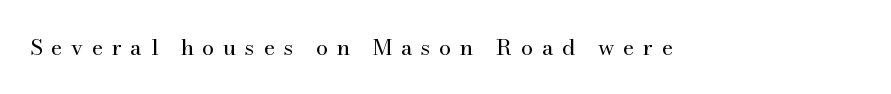
Q: Is the text bold? A: No.
Q: Is the text italic (slanted)? A: No, it is upright.
Q: Is the text underlined? A: No.
Q: Is the spacing between letters normal or unusually wide? A: Unusually wide.
